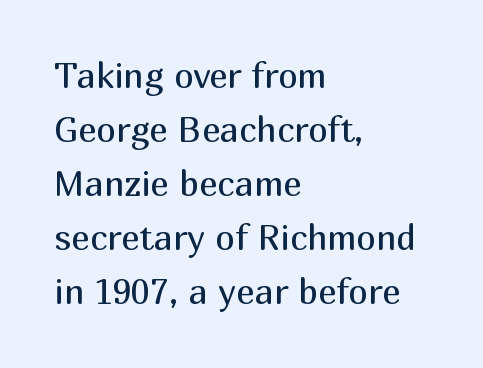
Q: Is the text bold? A: No.
Q: Is the text italic (slanted)? A: No, it is upright.
Q: Is the typeface a serif or a sans-serif typeface? A: Sans-serif.
Q: Is the text underlined? A: No.
Q: How is the paragraph aligned? A: Left-aligned.
Q: Is the spacing between letters normal or unusually wide? A: Normal.
Q: Is the spacing between lines tight, normal or loose? A: Normal.
Q: Width (condensed, normal, or wide)? A: Normal.
Q: Stroke contrast? A: Medium.
Q: x-height? A: Medium.
Q: Monospaced? A: No.
